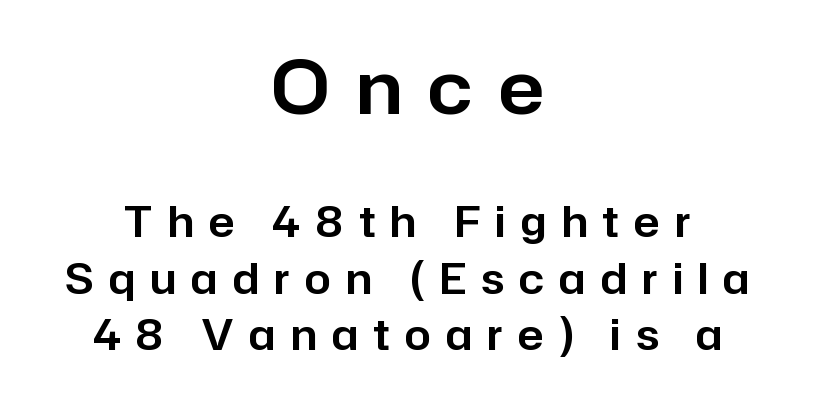
{"serif": "no", "italic": "no", "width": "normal", "stroke_contrast": "low", "x_height": "medium", "monospaced": "no", "underline": "no", "align": "center", "line_spacing": "normal", "line_spacing_ratio": 1.34, "letter_spacing": "wide", "letter_spacing_em": 0.36, "larger_block": "first", "size_ratio": 1.76, "glyph_px": 74}
